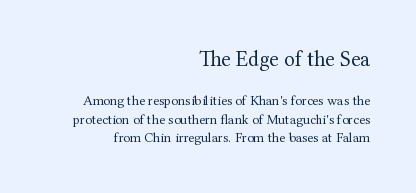
Q: Is the text bold? A: No.
Q: Is the text italic (slanted)? A: No, it is upright.
Q: Is the text underlined? A: No.
Q: How is the paragraph aligned? A: Right-aligned.
Q: Is the spacing between letters normal or unusually wide? A: Normal.
Q: Is the spacing between lines tight, normal or loose? A: Normal.
Q: Which block of text is set in a larger size, the first (top) or the second (bottom)? A: The first (top) one.
